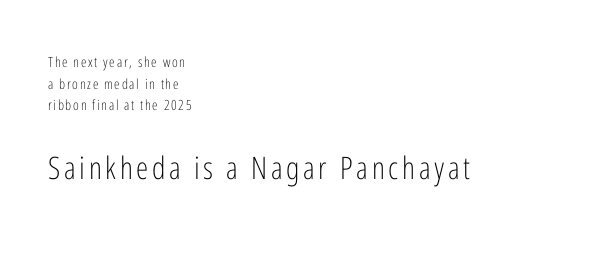
The face used here appears at its bigger size in the lower chunk. A light-to-regular cut is what we see here. Nobody drew a line under any word here. Rows of type keep a routine distance in the vertical direction.
